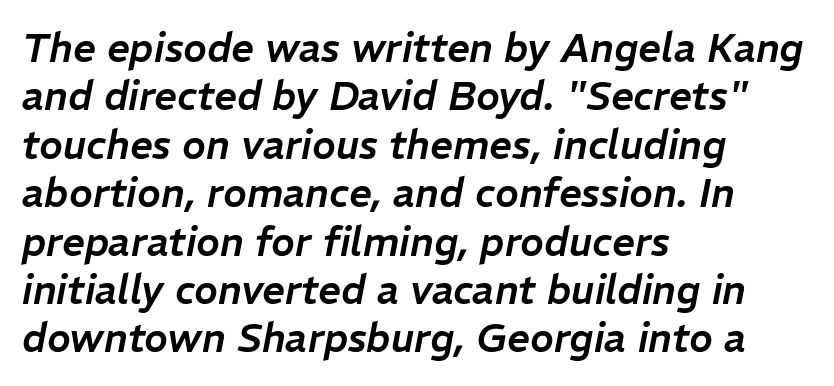
The image shows 40 px text type, italic (leaning right); set left-aligned, line spacing 1.21x, normal letter spacing, not underlined; low stroke contrast and a medium x-height.
